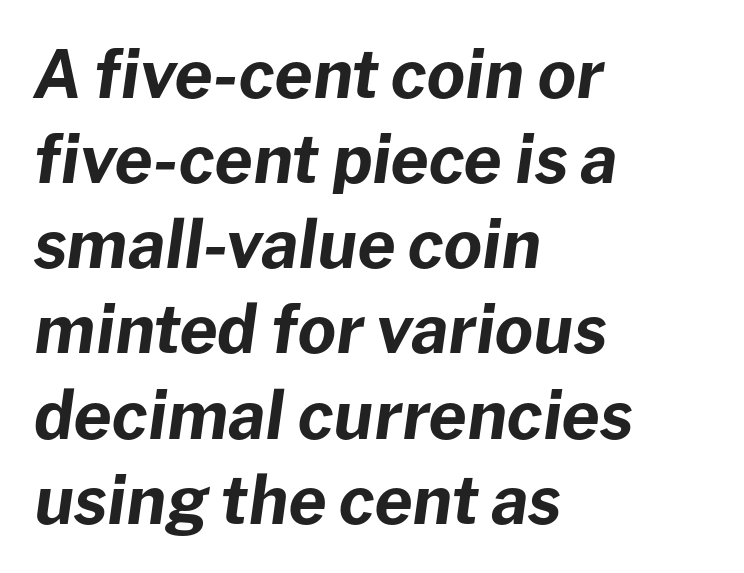
{"italic": "yes", "lean": "right", "slant_degrees": 8, "bold": "yes", "weight": "bold", "width": "normal", "stroke_contrast": "low", "x_height": "medium", "monospaced": "no", "underline": "no", "align": "left", "line_spacing": "normal", "line_spacing_ratio": 1.29, "letter_spacing": "normal", "letter_spacing_em": 0.0, "glyph_px": 66}
